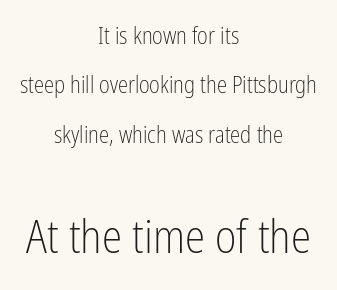
Between one letter and the next there's only the usual sliver of space. This sample uses a sans-serif face. Spacing verdict: proportional, widths tailored to each character. Visually the block forms a symmetrical silhouette, jagged on both flanks. Decoration check: the copy has no underline. Whoever set this made the second block the dominant, larger element.
